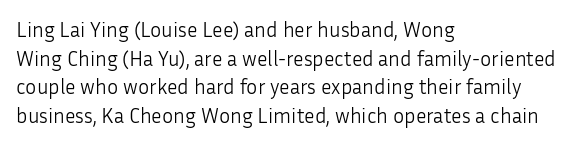
Line beginnings align vertically; line endings do not. Whoever set this chose a conventional vertical rhythm. Stroke mass is kept to a normal reading level or below. Nobody touched the tracking dial on this one.
